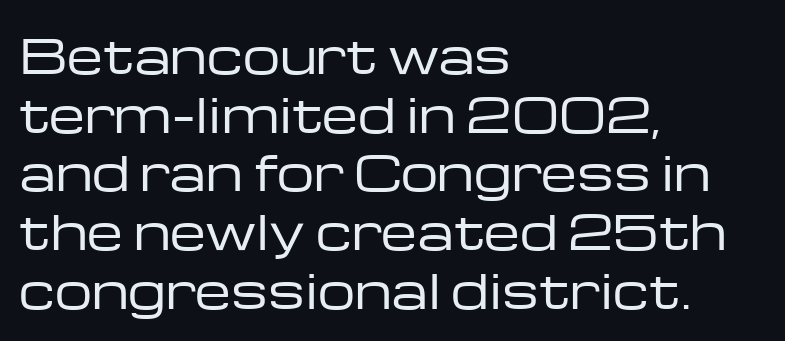
{"serif": "no", "italic": "no", "bold": "no", "weight": "regular", "width": "wide", "stroke_contrast": "low", "x_height": "medium", "monospaced": "no", "underline": "no", "align": "left", "line_spacing": "normal", "line_spacing_ratio": 1.25, "letter_spacing": "normal", "letter_spacing_em": 0.0, "glyph_px": 47}
